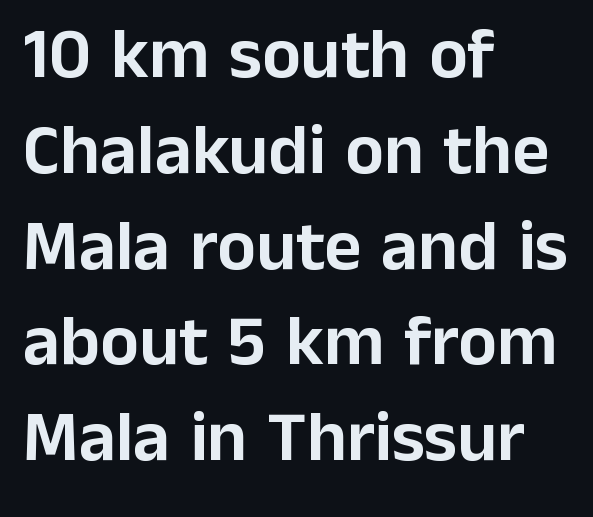
Q: Is the text italic (slanted)? A: No, it is upright.
Q: Is the typeface a serif or a sans-serif typeface? A: Sans-serif.
Q: Is the text underlined? A: No.
Q: How is the paragraph aligned? A: Left-aligned.
Q: Is the spacing between letters normal or unusually wide? A: Normal.
Q: Is the spacing between lines tight, normal or loose? A: Normal.
Q: Width (condensed, normal, or wide)? A: Normal.
Q: Stroke contrast? A: Low.
Q: x-height? A: Medium.
Q: Monospaced? A: No.
